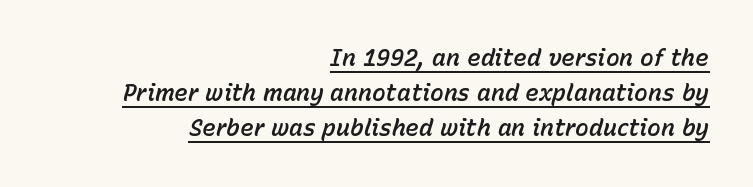
{"italic": "yes", "lean": "right", "slant_degrees": 15, "underline": "yes", "align": "right", "line_spacing": "normal", "line_spacing_ratio": 1.53, "letter_spacing": "normal", "letter_spacing_em": 0.0, "glyph_px": 23}
